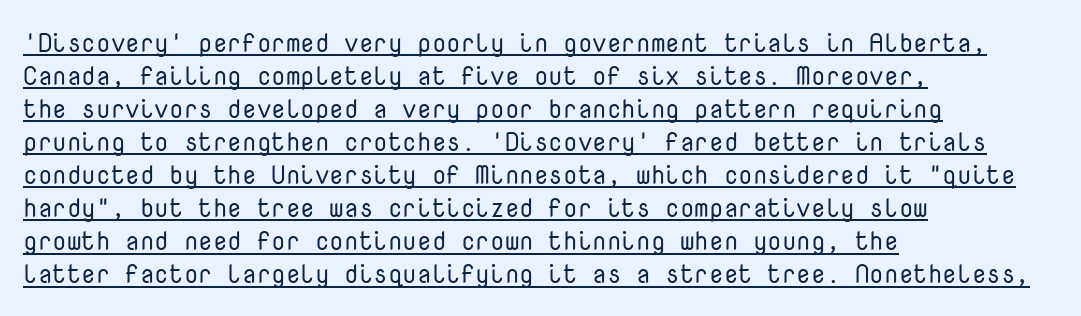
A light-to-regular cut is what we see here. Line spacing here is normal. Every row of glyphs begins at an identical x-position on the left. Unlike italic type, these characters show no tilt at all. Does extra space separate the letters? No, they use regular spacing. The glyphs are accompanied by a horizontal stroke just below them.
